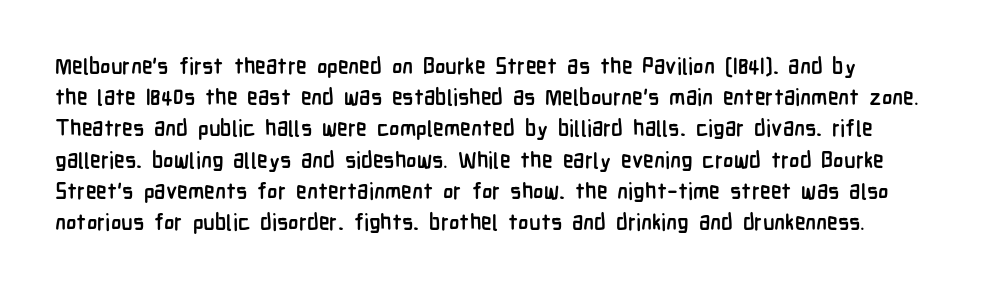
Quick note: not italic, upright. Interline gaps are of average width in this sample. The baseline area is clear. Compared with an ordinary text face, these strokes are far heavier — a full bold. Standard letterfit; no display-style spreading of the glyphs.
